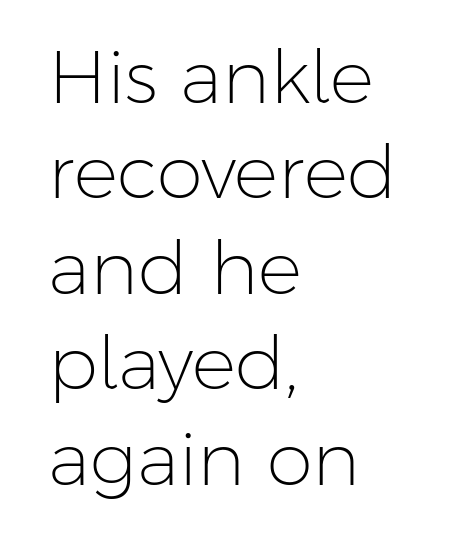
Q: Is the text bold? A: No.
Q: Is the text italic (slanted)? A: No, it is upright.
Q: Is the typeface a serif or a sans-serif typeface? A: Sans-serif.
Q: Is the text underlined? A: No.
Q: How is the paragraph aligned? A: Left-aligned.
Q: Is the spacing between letters normal or unusually wide? A: Normal.
Q: Is the spacing between lines tight, normal or loose? A: Normal.
Q: Width (condensed, normal, or wide)? A: Normal.
Q: Stroke contrast? A: Low.
Q: x-height? A: Medium.
Q: Monospaced? A: No.
